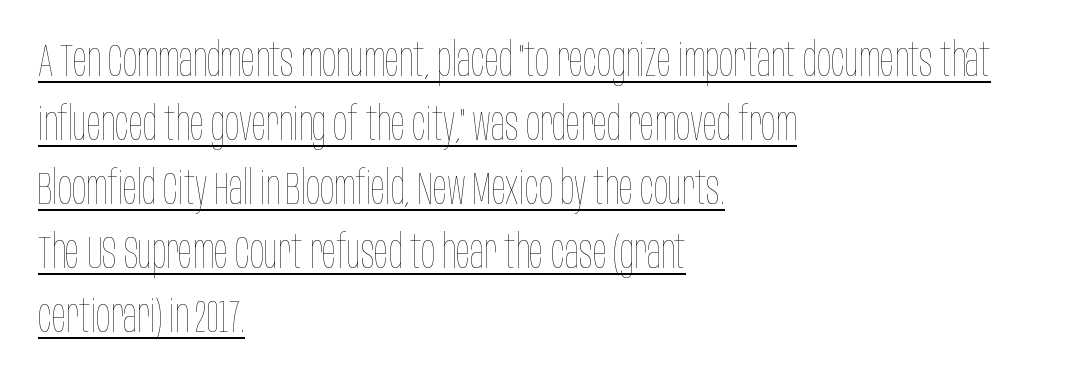
Q: Is the text bold? A: No.
Q: Is the text italic (slanted)? A: No, it is upright.
Q: Is the text underlined? A: Yes.
Q: How is the paragraph aligned? A: Left-aligned.
Q: Is the spacing between letters normal or unusually wide? A: Normal.
Q: Is the spacing between lines tight, normal or loose? A: Normal.
Q: Width (condensed, normal, or wide)? A: Condensed.
Q: Stroke contrast? A: Low.
Q: x-height? A: Large.
Q: Monospaced? A: No.
